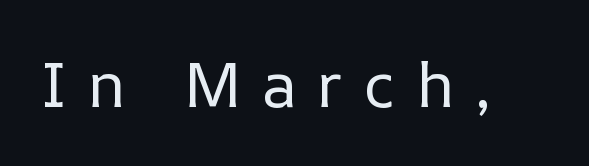
The face looks like a standard text weight, possibly lighter. There is plenty of visible air inserted between adjacent glyphs. Note the varied advance widths — an 'i' is clearly narrower than an 'm'. Ascenders rise straight up at ninety degrees.
